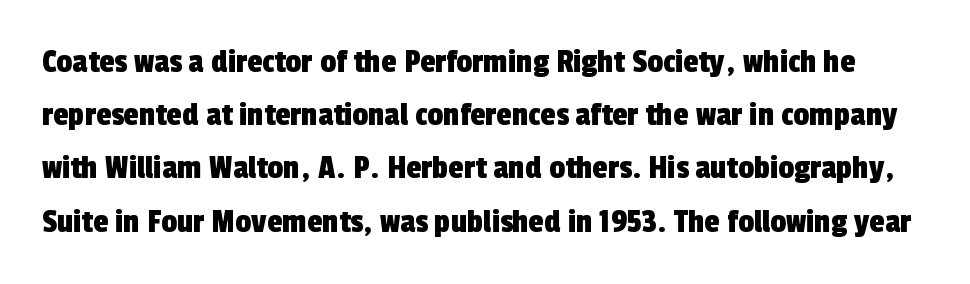
Short note: letters normally spaced. The passage shown is typed in a proportional face where columns would drift. Regular leading. Look at the bottom of the vertical strokes: they stop flat, with no serifs. Honestly, there is no underline to notice here at all.
